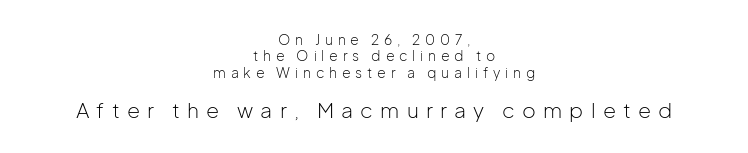
{"italic": "no", "bold": "no", "underline": "no", "align": "center", "line_spacing_ratio": 1.17, "letter_spacing": "wide", "letter_spacing_em": 0.34, "larger_block": "second", "size_ratio": 1.5, "glyph_px": 21}
